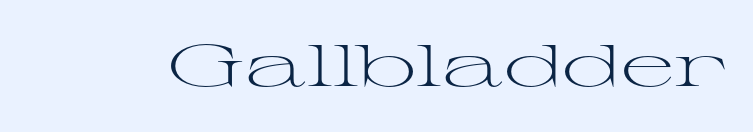
{"serif": "yes", "italic": "no", "bold": "no", "weight": "light", "width": "wide", "stroke_contrast": "medium", "x_height": "medium", "monospaced": "no", "underline": "no", "letter_spacing": "normal", "letter_spacing_em": 0.0, "glyph_px": 58}
